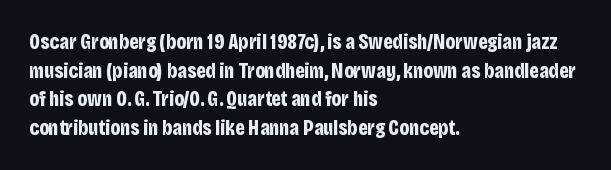
{"italic": "no", "bold": "yes", "underline": "no", "align": "left", "line_spacing": "normal", "line_spacing_ratio": 1.36, "letter_spacing": "normal", "letter_spacing_em": 0.0, "glyph_px": 21}
